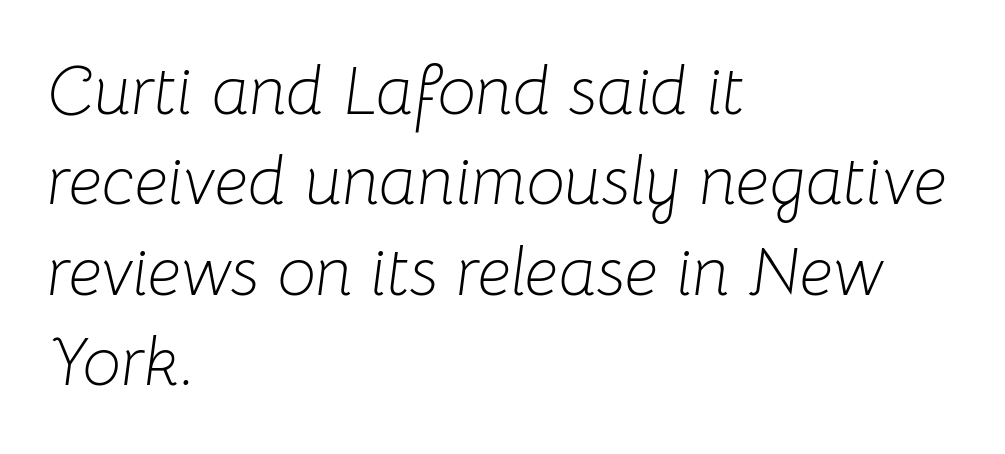
The image shows 68 px light type, italic (leaning right); set left-aligned, normal line spacing (1.33x), normal letter spacing, not underlined; low stroke contrast and a medium x-height.
